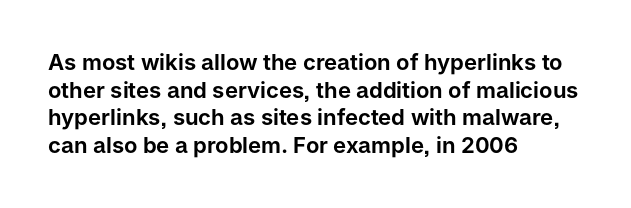
Q: Is the text italic (slanted)? A: No, it is upright.
Q: Is the text underlined? A: No.
Q: How is the paragraph aligned? A: Left-aligned.
Q: Is the spacing between letters normal or unusually wide? A: Normal.
Q: Is the spacing between lines tight, normal or loose? A: Normal.
